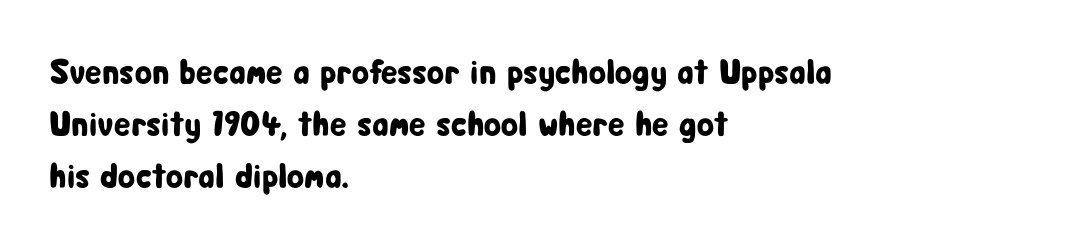
Q: Is the text italic (slanted)? A: No, it is upright.
Q: Is the typeface a serif or a sans-serif typeface? A: Sans-serif.
Q: Is the text underlined? A: No.
Q: How is the paragraph aligned? A: Left-aligned.
Q: Is the spacing between letters normal or unusually wide? A: Normal.
Q: Is the spacing between lines tight, normal or loose? A: Normal.
Q: Width (condensed, normal, or wide)? A: Condensed.
Q: Stroke contrast? A: Low.
Q: x-height? A: Medium.
Q: Monospaced? A: No.
